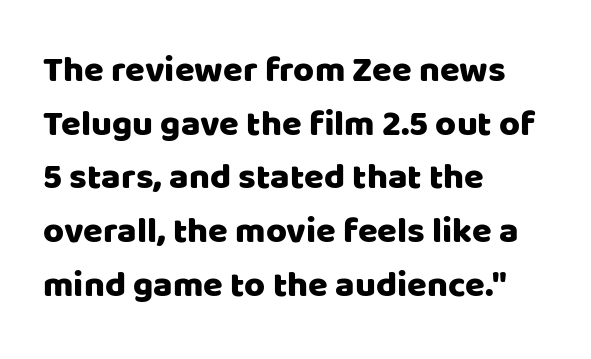
Q: Is the text italic (slanted)? A: No, it is upright.
Q: Is the typeface a serif or a sans-serif typeface? A: Sans-serif.
Q: Is the text underlined? A: No.
Q: How is the paragraph aligned? A: Left-aligned.
Q: Is the spacing between letters normal or unusually wide? A: Normal.
Q: Is the spacing between lines tight, normal or loose? A: Normal.
Q: Width (condensed, normal, or wide)? A: Normal.
Q: Stroke contrast? A: Low.
Q: x-height? A: Large.
Q: Monospaced? A: No.
